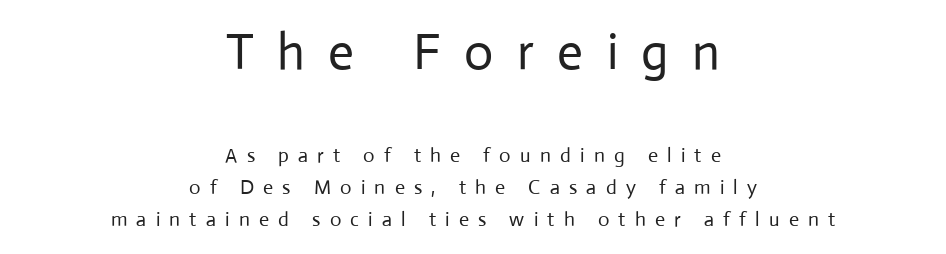
A typesetter would call this leading conventional body-copy spacing. Nope, no serifs anywhere on these letters. This is the regular roman posture of the typeface. This rendering features lettering with no underline. Each stroke keeps to a modest, everyday thickness or less.
